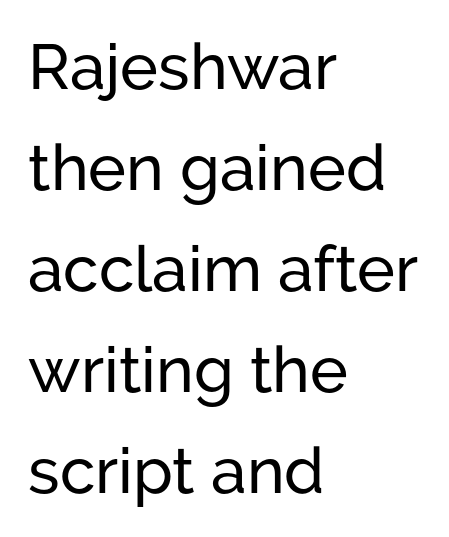
The image shows 64 px sans-serif type, upright; set left-aligned, normal line spacing (1.58x), normal letter spacing, not underlined; low stroke contrast and a medium x-height.
